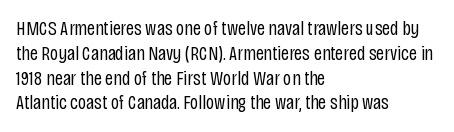
Q: Is the text bold? A: No.
Q: Is the text italic (slanted)? A: No, it is upright.
Q: Is the text underlined? A: No.
Q: How is the paragraph aligned? A: Left-aligned.
Q: Is the spacing between letters normal or unusually wide? A: Normal.
